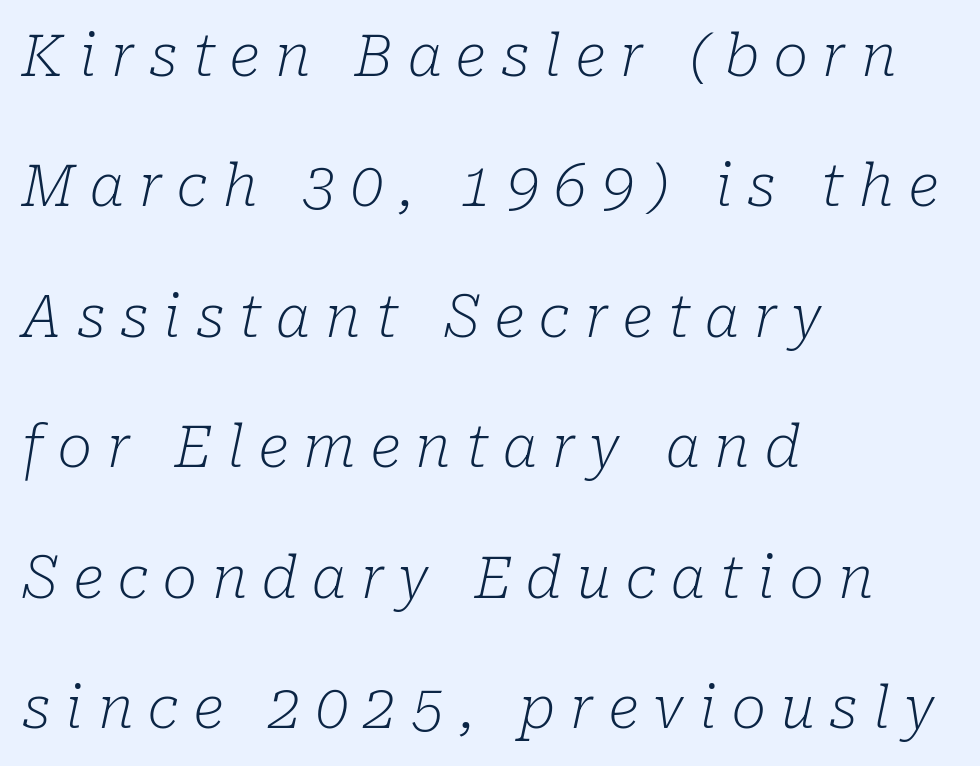
Successive baselines arrive slowly, with a big drop between each. The passage shown has open, widely tracked lettering throughout. Designer's note — italics engaged. The strokes are not fattened; the text isn't bold. Unmarked baselines from the first word to the last.
